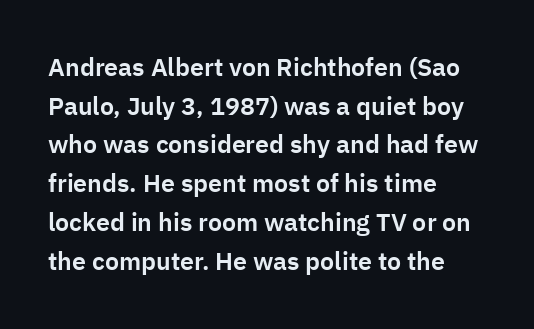
The image shows 25 px text type, upright; set left-aligned, normal line spacing (1.55x), normal letter spacing, not underlined.
